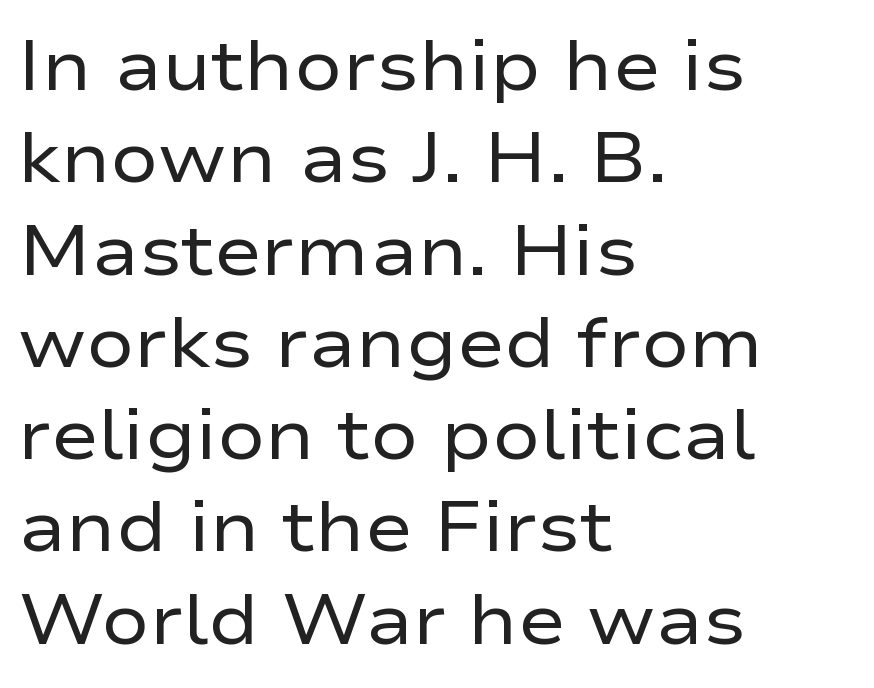
Q: Is the text bold? A: No.
Q: Is the text italic (slanted)? A: No, it is upright.
Q: Is the typeface a serif or a sans-serif typeface? A: Sans-serif.
Q: Is the text underlined? A: No.
Q: How is the paragraph aligned? A: Left-aligned.
Q: Is the spacing between letters normal or unusually wide? A: Normal.
Q: Is the spacing between lines tight, normal or loose? A: Normal.
Q: Width (condensed, normal, or wide)? A: Wide.
Q: Stroke contrast? A: Low.
Q: x-height? A: Medium.
Q: Monospaced? A: No.
